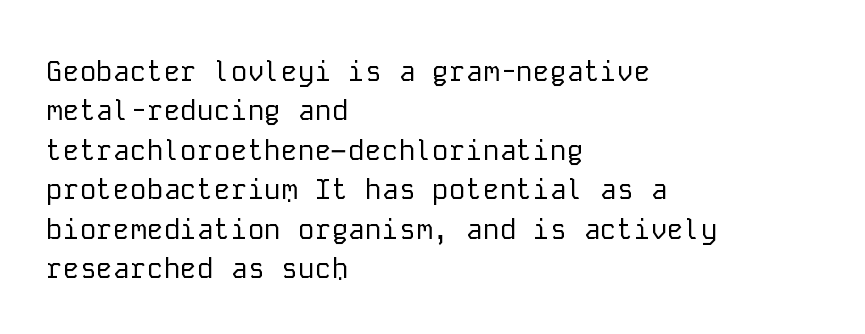
{"serif": "no", "italic": "no", "bold": "no", "weight": "regular", "width": "normal", "stroke_contrast": "low", "x_height": "medium", "monospaced": "yes", "underline": "no", "align": "left", "line_spacing": "normal", "line_spacing_ratio": 1.41, "letter_spacing": "normal", "letter_spacing_em": 0.0, "glyph_px": 28}
